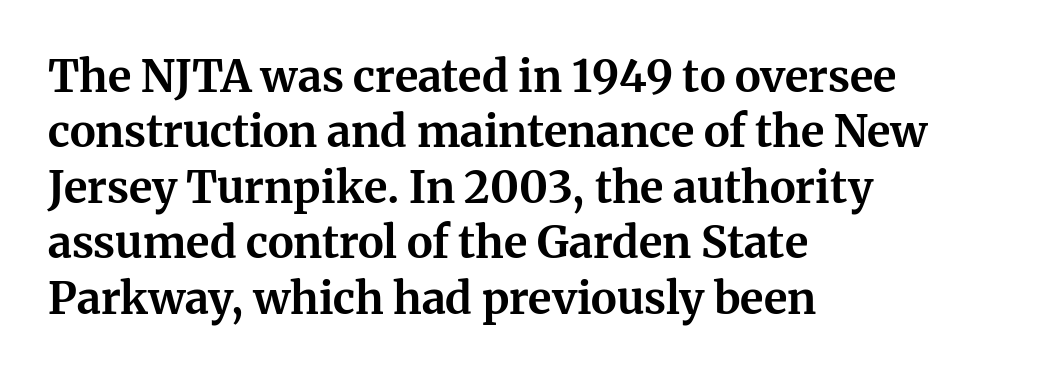
Q: Is the text bold? A: Yes.
Q: Is the text italic (slanted)? A: No, it is upright.
Q: Is the typeface a serif or a sans-serif typeface? A: Serif.
Q: Is the text underlined? A: No.
Q: How is the paragraph aligned? A: Left-aligned.
Q: Is the spacing between letters normal or unusually wide? A: Normal.
Q: Is the spacing between lines tight, normal or loose? A: Normal.
Q: Width (condensed, normal, or wide)? A: Normal.
Q: Stroke contrast? A: Medium.
Q: x-height? A: Medium.
Q: Monospaced? A: No.
